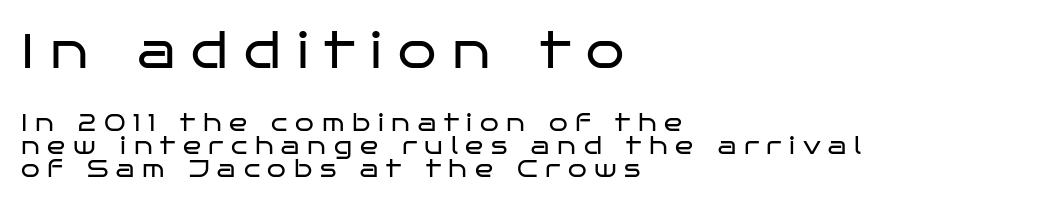
Q: Is the text bold? A: No.
Q: Is the text italic (slanted)? A: No, it is upright.
Q: Is the typeface a serif or a sans-serif typeface? A: Sans-serif.
Q: Is the text underlined? A: No.
Q: How is the paragraph aligned? A: Left-aligned.
Q: Is the spacing between letters normal or unusually wide? A: Unusually wide.
Q: Is the spacing between lines tight, normal or loose? A: Tight.
Q: Which block of text is set in a larger size, the first (top) or the second (bottom)? A: The first (top) one.
Q: Width (condensed, normal, or wide)? A: Wide.
Q: Stroke contrast? A: Low.
Q: x-height? A: Large.
Q: Monospaced? A: No.
